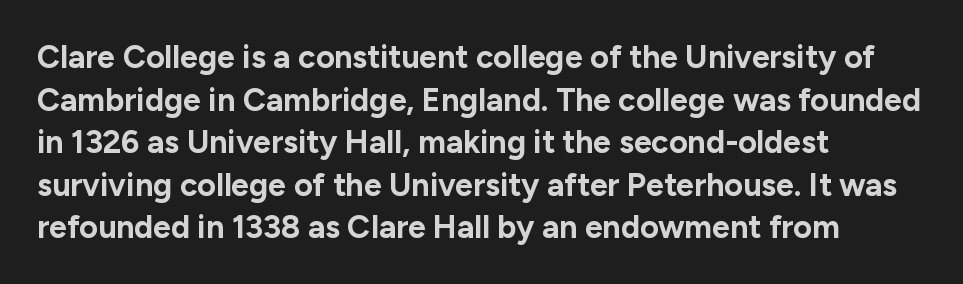
{"serif": "no", "italic": "no", "bold": "yes", "weight": "bold", "width": "normal", "stroke_contrast": "low", "x_height": "medium", "monospaced": "no", "underline": "no", "align": "left", "line_spacing": "normal", "line_spacing_ratio": 1.33, "letter_spacing": "normal", "letter_spacing_em": 0.0, "glyph_px": 32}
